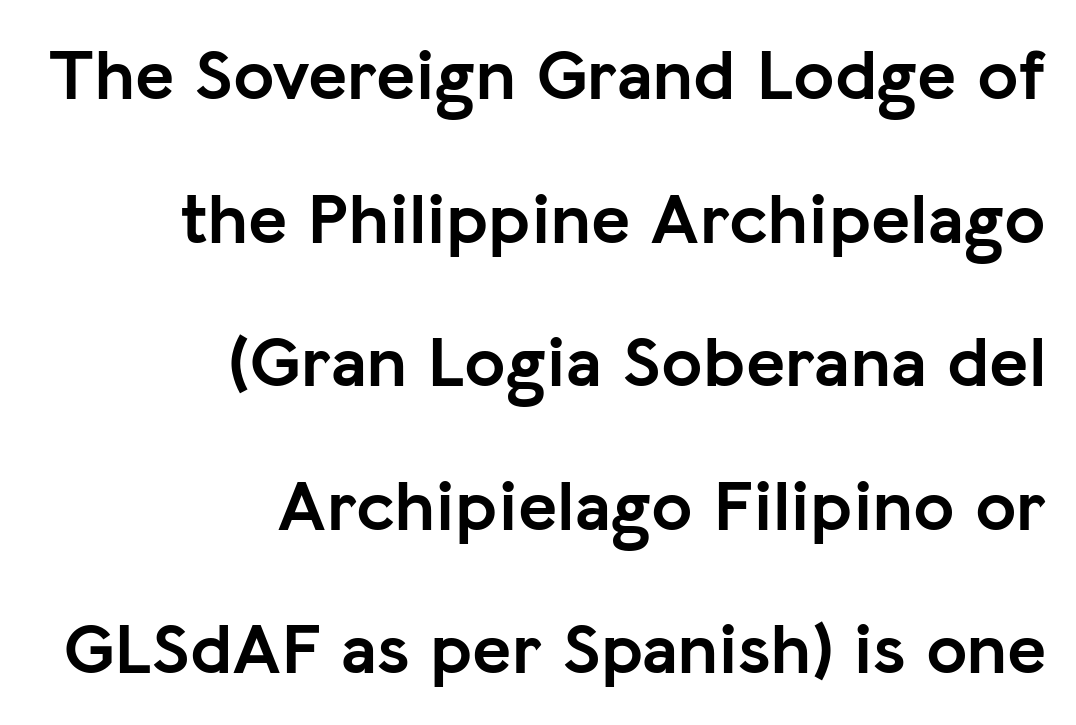
Italic? Not at all — the glyphs are vertical. How heavy is the stroke? Heavy — this is a bold. Look at the bottom of the vertical strokes: they stop flat, with no serifs. Tracking value appears to be zero — textbook default spacing.
